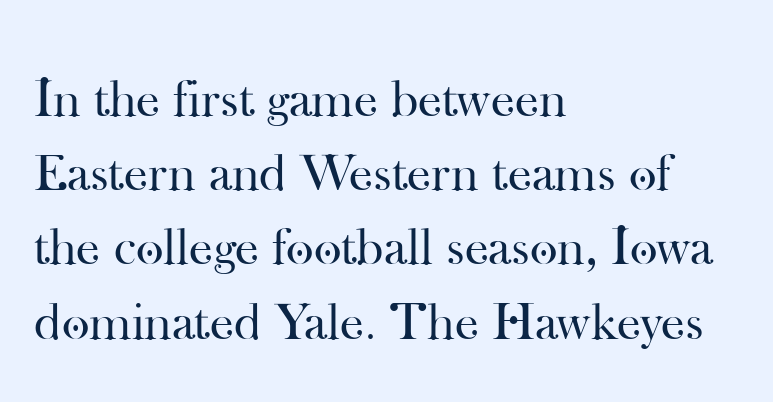
{"serif": "yes", "italic": "no", "bold": "no", "weight": "regular", "width": "normal", "stroke_contrast": "high", "x_height": "small", "monospaced": "no", "underline": "no", "align": "left", "line_spacing": "normal", "line_spacing_ratio": 1.4, "letter_spacing": "normal", "letter_spacing_em": 0.0, "glyph_px": 53}
